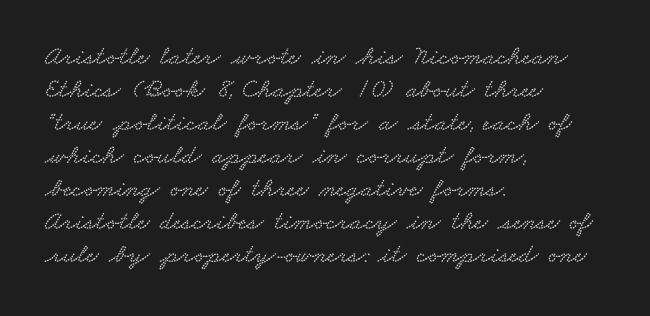
The image shows 27 px text type; set left-aligned, line spacing 1.22x, normal letter spacing, not underlined.
